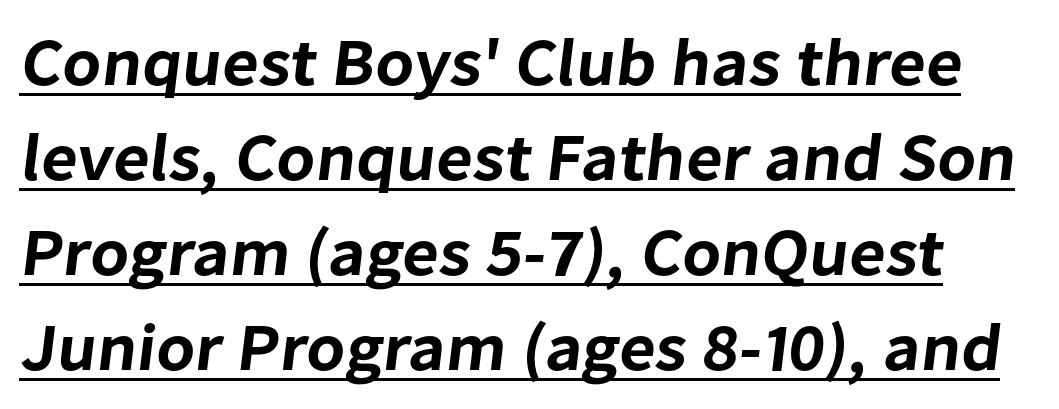
A baseline rule has been typeset under these characters. Glyph-to-glyph distance matches everyday printed text. The glyphs in this specimen are sans serif. Leading matches the norm, producing a regular column.
